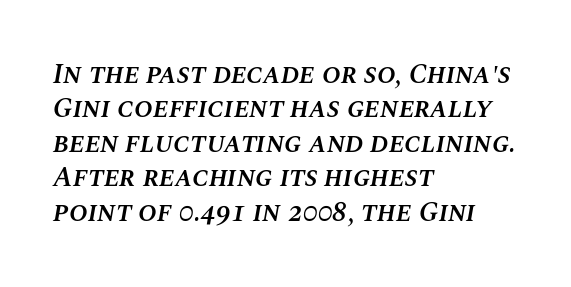
The image shows 28 px semibold type, italic (leaning right); set left-aligned, line spacing 1.23x, normal letter spacing, not underlined; medium stroke contrast and a large x-height.
